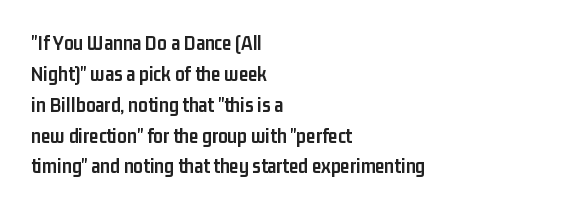
{"italic": "no", "bold": "yes", "underline": "no", "align": "left", "line_spacing": "normal", "line_spacing_ratio": 1.47, "letter_spacing": "normal", "letter_spacing_em": 0.0, "glyph_px": 21}
